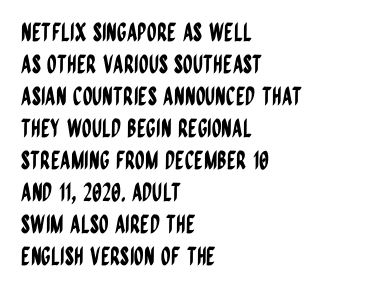
{"italic": "no", "underline": "no", "align": "left", "line_spacing": "normal", "line_spacing_ratio": 1.28, "letter_spacing": "normal", "letter_spacing_em": 0.0, "glyph_px": 25}
